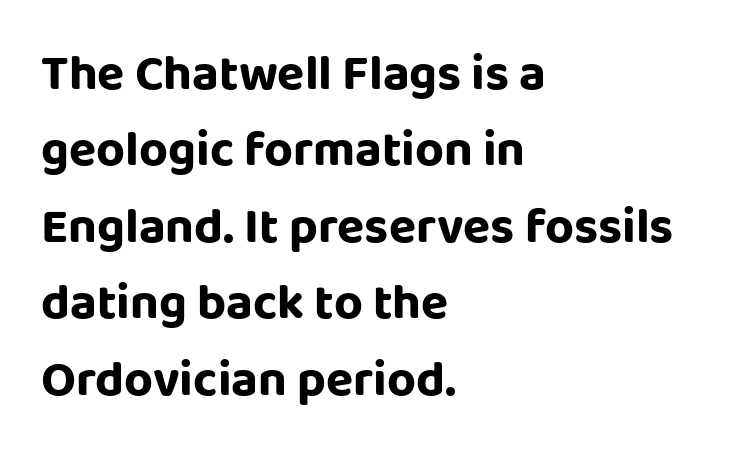
The image shows 50 px sans-serif type, upright; set left-aligned, normal line spacing (1.53x), normal letter spacing, not underlined; low stroke contrast and a large x-height.
